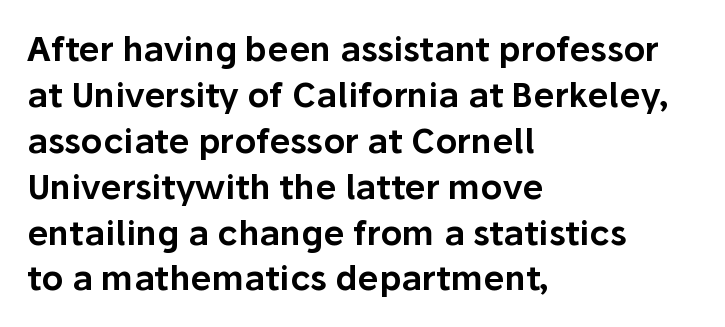
Q: Is the text italic (slanted)? A: No, it is upright.
Q: Is the typeface a serif or a sans-serif typeface? A: Sans-serif.
Q: Is the text underlined? A: No.
Q: How is the paragraph aligned? A: Left-aligned.
Q: Is the spacing between letters normal or unusually wide? A: Normal.
Q: Is the spacing between lines tight, normal or loose? A: Normal.
Q: Width (condensed, normal, or wide)? A: Normal.
Q: Stroke contrast? A: Low.
Q: x-height? A: Medium.
Q: Monospaced? A: No.
